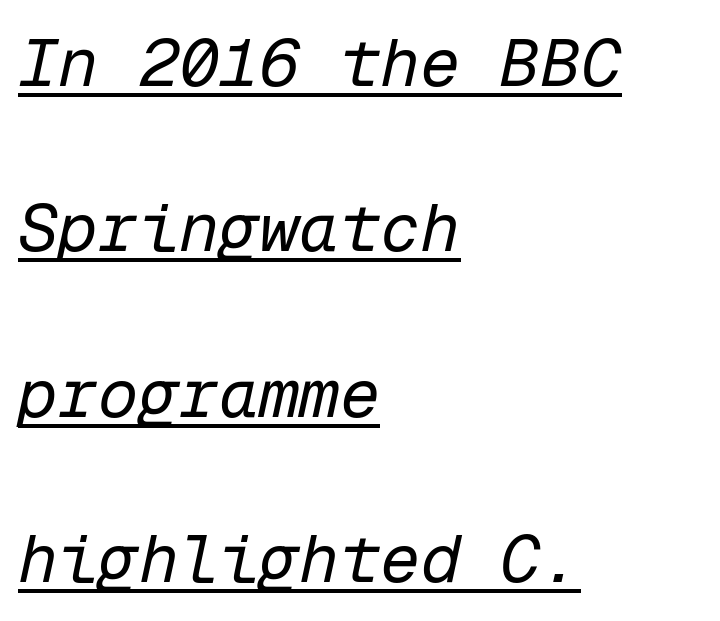
Q: Is the text bold? A: No.
Q: Is the text italic (slanted)? A: Yes, it leans right by about 12 degrees.
Q: Is the text underlined? A: Yes.
Q: How is the paragraph aligned? A: Left-aligned.
Q: Is the spacing between letters normal or unusually wide? A: Normal.
Q: Is the spacing between lines tight, normal or loose? A: Loose.
Q: Width (condensed, normal, or wide)? A: Normal.
Q: Stroke contrast? A: Low.
Q: x-height? A: Medium.
Q: Monospaced? A: Yes.
